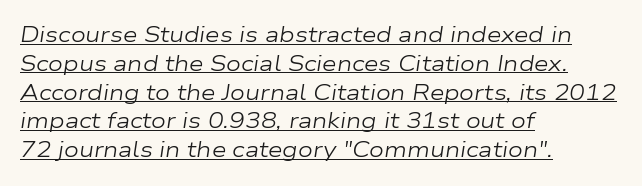
Q: Is the text bold? A: No.
Q: Is the text italic (slanted)? A: Yes, it leans right by about 9 degrees.
Q: Is the text underlined? A: Yes.
Q: How is the paragraph aligned? A: Left-aligned.
Q: Is the spacing between letters normal or unusually wide? A: Normal.
Q: Is the spacing between lines tight, normal or loose? A: Normal.
